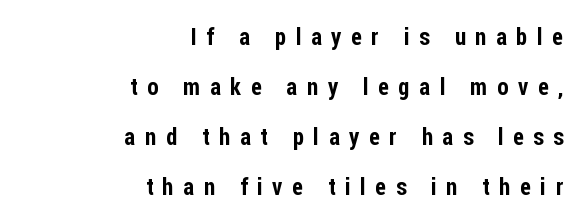
{"italic": "no", "underline": "no", "align": "right", "line_spacing": "loose", "line_spacing_ratio": 2.17, "letter_spacing": "wide", "letter_spacing_em": 0.42, "glyph_px": 23}
